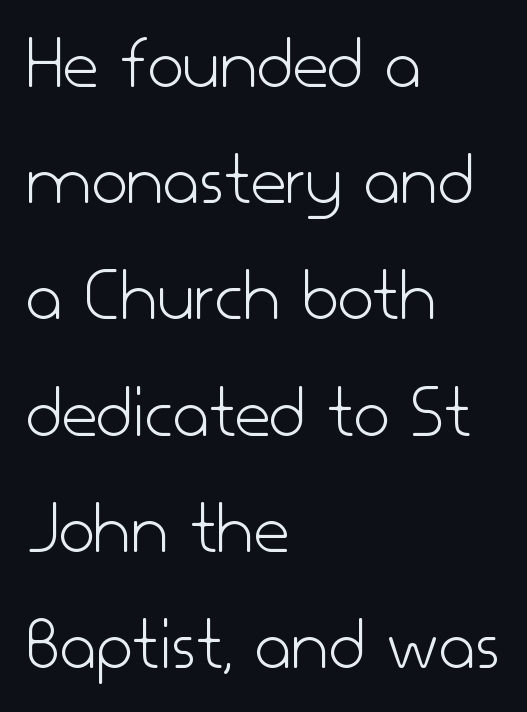
The image shows 78 px light sans-serif type, upright; set left-aligned, normal line spacing (1.49x), normal letter spacing, not underlined; low stroke contrast and a small x-height.
